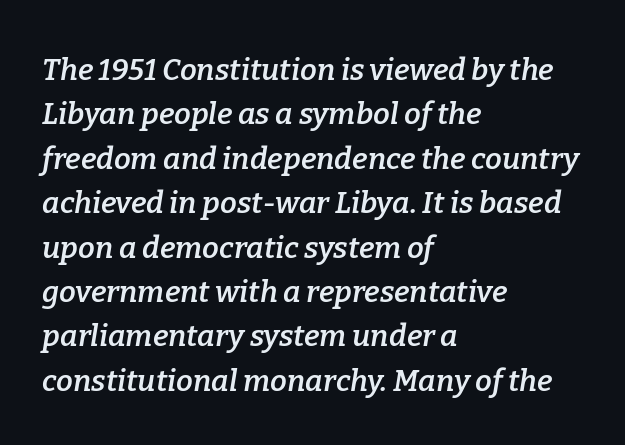
Q: Is the text bold? A: Semi-bold.
Q: Is the text italic (slanted)? A: Yes, it leans right by about 9 degrees.
Q: Is the typeface a serif or a sans-serif typeface? A: Serif.
Q: Is the text underlined? A: No.
Q: How is the paragraph aligned? A: Left-aligned.
Q: Is the spacing between letters normal or unusually wide? A: Normal.
Q: Is the spacing between lines tight, normal or loose? A: Normal.
Q: Width (condensed, normal, or wide)? A: Normal.
Q: Stroke contrast? A: Low.
Q: x-height? A: Medium.
Q: Monospaced? A: No.
